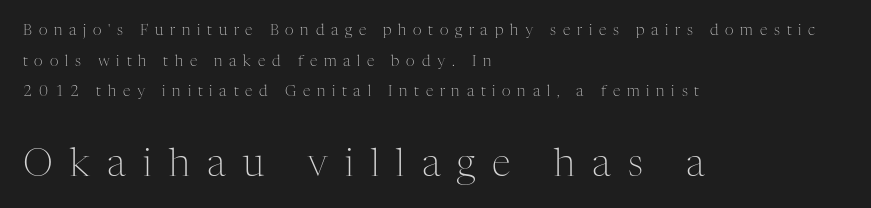
The image shows 38 px light serif type, upright; set left-aligned, loose line spacing (2.05x), unusually wide letter spacing (+0.45 em), not underlined; the second (bottom) block is 2.53x larger; medium stroke contrast and a medium x-height.
